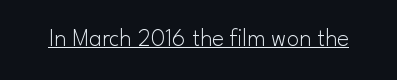
Q: Is the text bold? A: No.
Q: Is the text italic (slanted)? A: No, it is upright.
Q: Is the text underlined? A: Yes.
Q: Is the spacing between letters normal or unusually wide? A: Normal.
